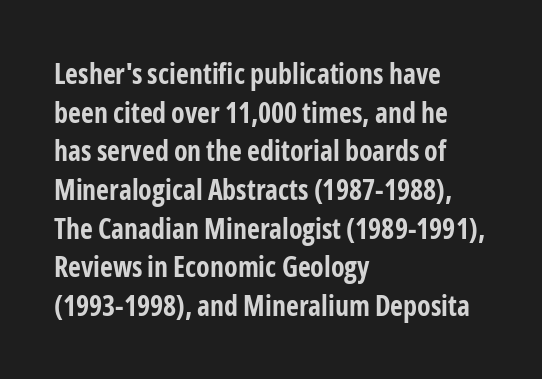
Q: Is the text bold? A: Yes.
Q: Is the text italic (slanted)? A: No, it is upright.
Q: Is the typeface a serif or a sans-serif typeface? A: Sans-serif.
Q: Is the text underlined? A: No.
Q: How is the paragraph aligned? A: Left-aligned.
Q: Is the spacing between letters normal or unusually wide? A: Normal.
Q: Is the spacing between lines tight, normal or loose? A: Normal.
Q: Width (condensed, normal, or wide)? A: Condensed.
Q: Stroke contrast? A: Low.
Q: x-height? A: Medium.
Q: Monospaced? A: No.
